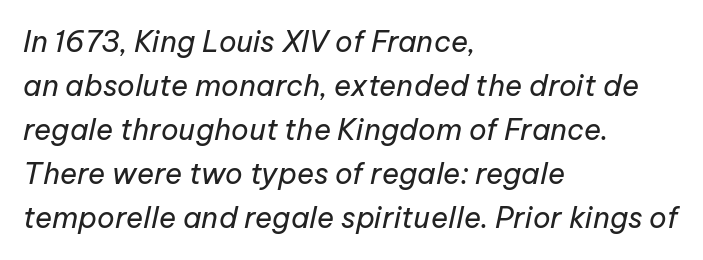
{"italic": "yes", "lean": "right", "slant_degrees": 12, "bold": "no", "weight": "regular", "width": "normal", "stroke_contrast": "low", "x_height": "medium", "monospaced": "no", "underline": "no", "align": "left", "line_spacing": "normal", "line_spacing_ratio": 1.52, "letter_spacing": "normal", "letter_spacing_em": 0.0, "glyph_px": 29}
